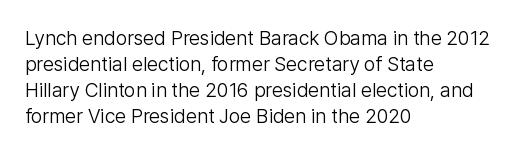
{"italic": "no", "bold": "no", "underline": "no", "align": "left", "line_spacing": "normal", "line_spacing_ratio": 1.3, "letter_spacing": "normal", "letter_spacing_em": 0.0, "glyph_px": 20}
